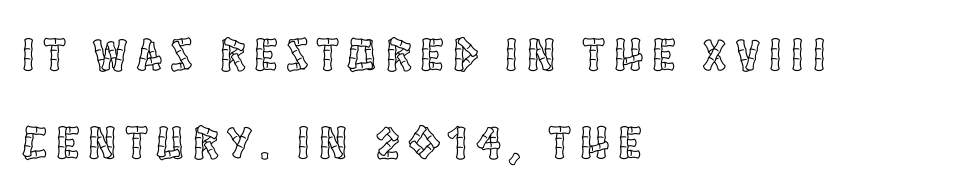
Unmarked baselines from the first word to the last. Here the designer chose a conventional face with non-uniform glyph widths. Line starts are locked; line ends wander. This is roman type, the default non-slanted kind. Here the glyphs are tracked loosely, breaking word shapes into spaced letters.
